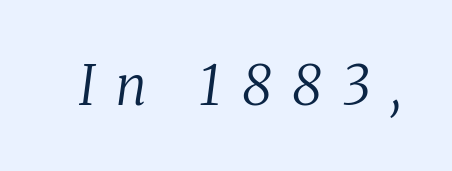
An italicized treatment has been applied to the whole sample. Check under the words: just untouched page. You could only call the tracking loose — the letters float apart. Unlike a clean sans, this face finishes its strokes with serifs. Weight class: somewhere from thin through regular.
